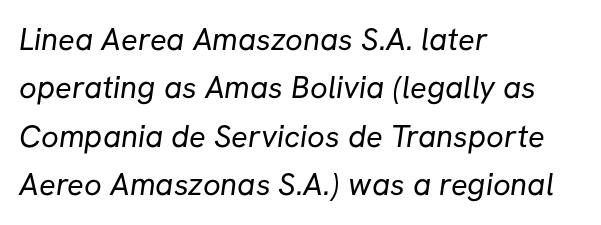
Each letter's strokes conclude bluntly, with no projecting serifs. Looks like regular typesetting: each glyph gets only the width it needs. A clean baseline with only descenders dipping below it. A classic flush-left, rag-right setting is used for this passage.
